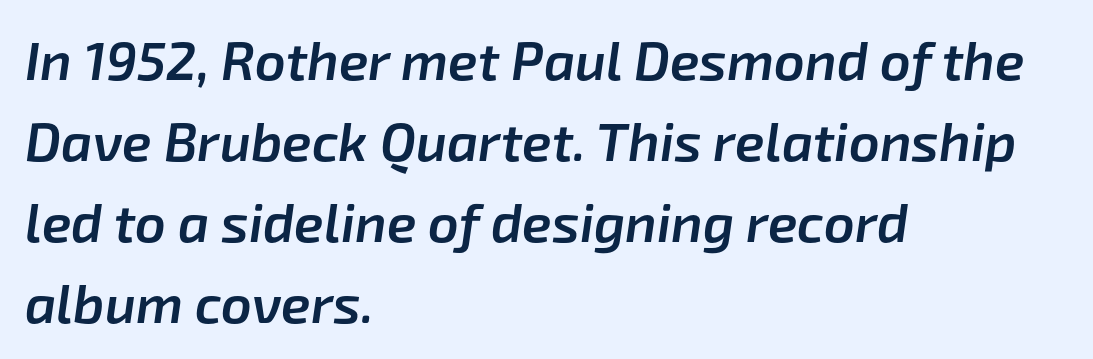
The image shows 54 px semibold type, italic (leaning right); set left-aligned, normal line spacing (1.5x), normal letter spacing, not underlined; low stroke contrast and a medium x-height.
